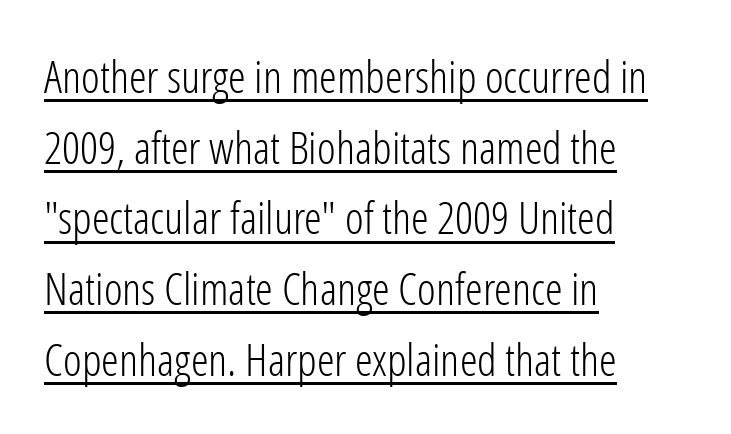
The image shows 45 px light, condensed sans-serif type, upright; set left-aligned, normal line spacing (1.57x), normal letter spacing, underlined; low stroke contrast and a medium x-height.
